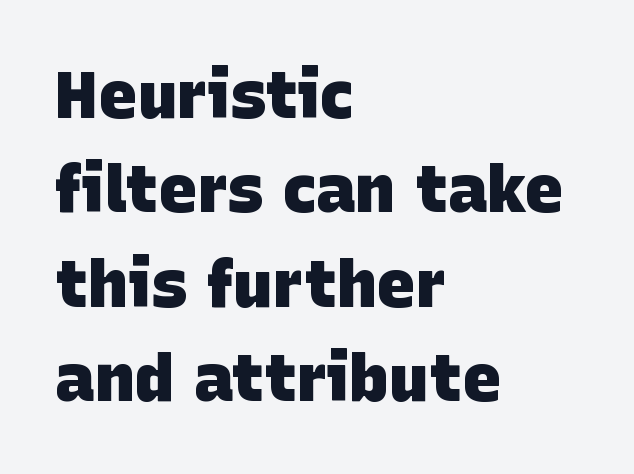
Q: Is the text bold? A: Yes.
Q: Is the typeface a serif or a sans-serif typeface? A: Sans-serif.
Q: Is the text underlined? A: No.
Q: How is the paragraph aligned? A: Left-aligned.
Q: Is the spacing between letters normal or unusually wide? A: Normal.
Q: Is the spacing between lines tight, normal or loose? A: Normal.
Q: Width (condensed, normal, or wide)? A: Normal.
Q: Stroke contrast? A: Low.
Q: x-height? A: Large.
Q: Monospaced? A: No.
